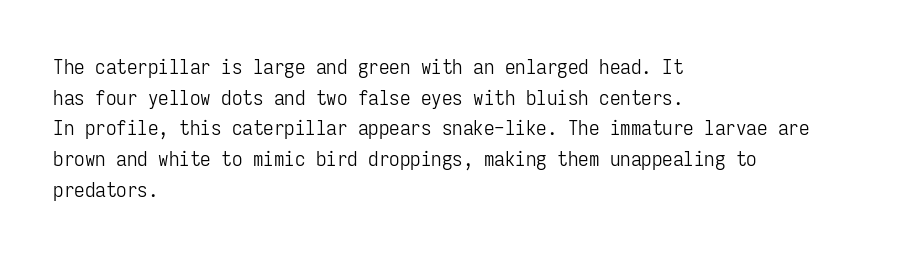
Q: Is the text bold? A: No.
Q: Is the text italic (slanted)? A: No, it is upright.
Q: Is the text underlined? A: No.
Q: How is the paragraph aligned? A: Left-aligned.
Q: Is the spacing between letters normal or unusually wide? A: Normal.
Q: Is the spacing between lines tight, normal or loose? A: Normal.
